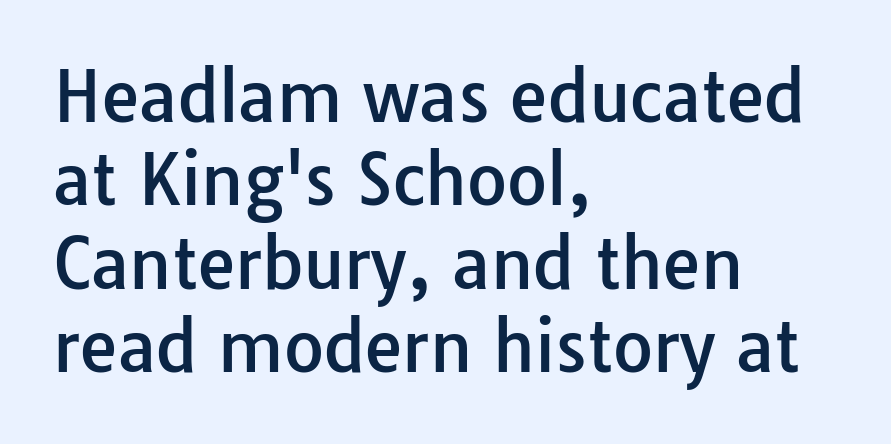
The image shows 69 px sans-serif type, upright; set left-aligned, line spacing 1.21x, normal letter spacing, not underlined; low stroke contrast and a medium x-height.
